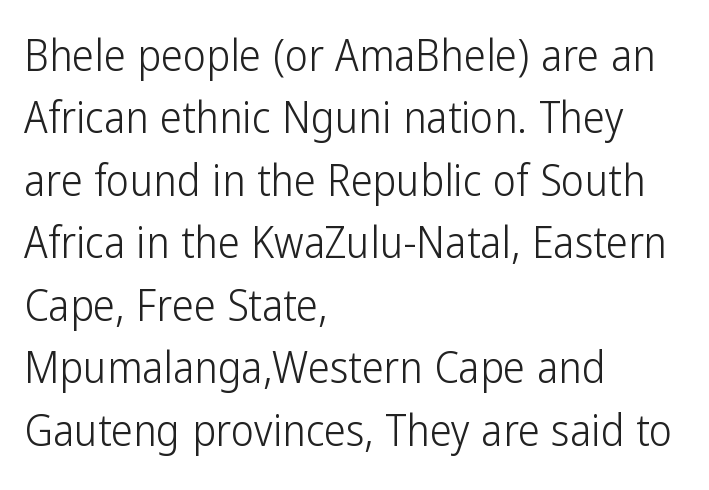
The image shows 44 px light, condensed sans-serif type, upright; set left-aligned, normal line spacing (1.42x), normal letter spacing, not underlined; low stroke contrast and a medium x-height.
